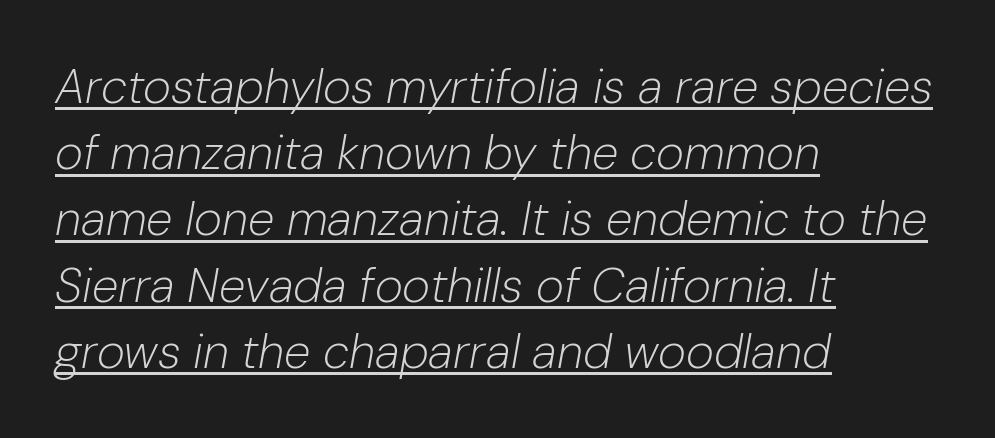
{"italic": "yes", "lean": "right", "slant_degrees": 10, "bold": "no", "weight": "light", "width": "normal", "stroke_contrast": "low", "x_height": "medium", "monospaced": "no", "underline": "yes", "align": "left", "line_spacing": "normal", "line_spacing_ratio": 1.38, "letter_spacing": "normal", "letter_spacing_em": 0.0, "glyph_px": 48}
